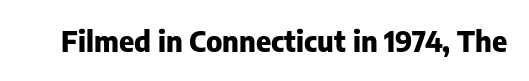
The image shows 29 px heavy sans-serif type, upright; set normal letter spacing, not underlined; low stroke contrast and a medium x-height.
